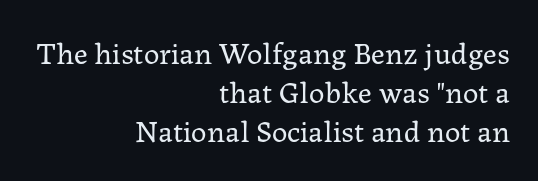
Q: Is the text bold? A: No.
Q: Is the text italic (slanted)? A: No, it is upright.
Q: Is the typeface a serif or a sans-serif typeface? A: Serif.
Q: Is the text underlined? A: No.
Q: How is the paragraph aligned? A: Right-aligned.
Q: Is the spacing between letters normal or unusually wide? A: Normal.
Q: Is the spacing between lines tight, normal or loose? A: Normal.
Q: Width (condensed, normal, or wide)? A: Normal.
Q: Stroke contrast? A: Low.
Q: x-height? A: Medium.
Q: Monospaced? A: No.
